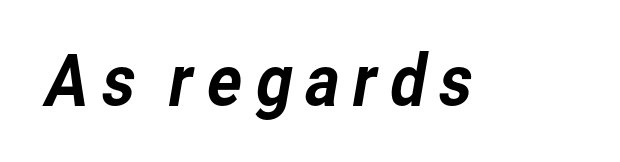
Q: Is the typeface a serif or a sans-serif typeface? A: Sans-serif.
Q: Is the text underlined? A: No.
Q: Width (condensed, normal, or wide)? A: Normal.
Q: Stroke contrast? A: Low.
Q: x-height? A: Medium.
Q: Monospaced? A: No.
